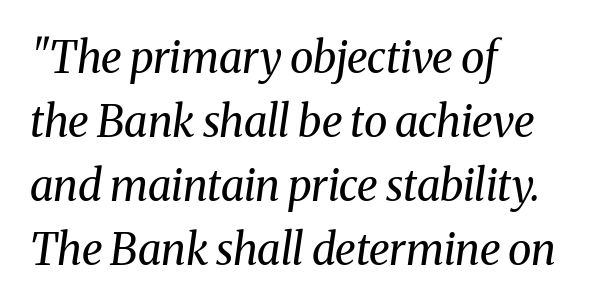
{"serif": "yes", "italic": "yes", "lean": "right", "slant_degrees": 8, "bold": "no", "weight": "regular", "width": "normal", "stroke_contrast": "medium", "x_height": "medium", "monospaced": "no", "underline": "no", "align": "left", "line_spacing": "normal", "line_spacing_ratio": 1.49, "letter_spacing": "normal", "letter_spacing_em": 0.0, "glyph_px": 43}
